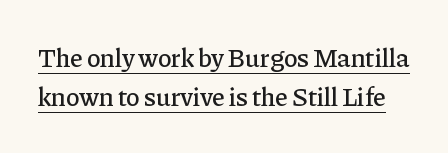
{"italic": "no", "underline": "yes", "line_spacing": "normal", "line_spacing_ratio": 1.5, "letter_spacing": "normal", "letter_spacing_em": 0.0, "glyph_px": 26}
